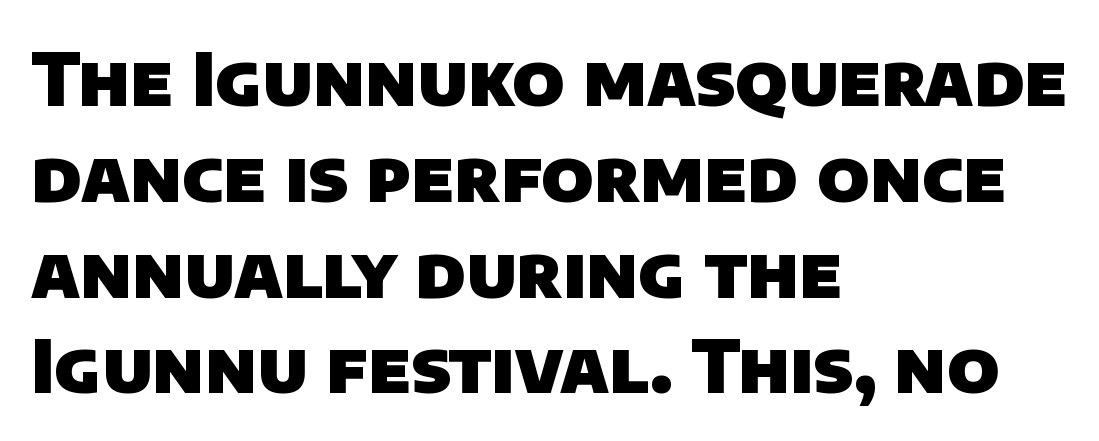
Leading: standard. The characters look thick and weighty, a clear bold. Typeset ragged right — the left edge is the straight one. You can tell from the bare stems that sans-serif type was used.
